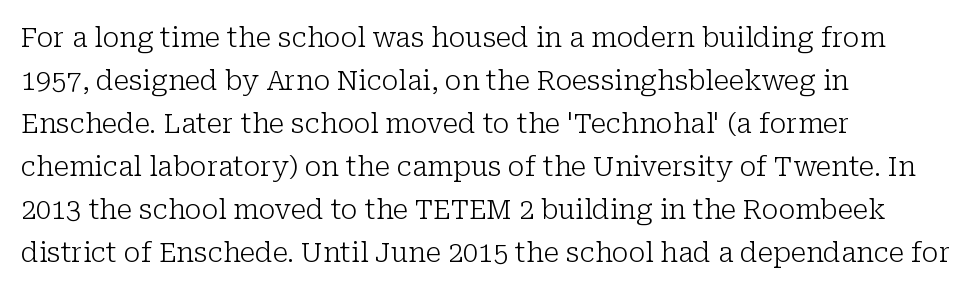
Line beginnings align vertically; line endings do not. Quick note: not italic, upright. No chunkiness to these letters — they're not bold. Default kerning and tracking; the words read as compact shapes.
